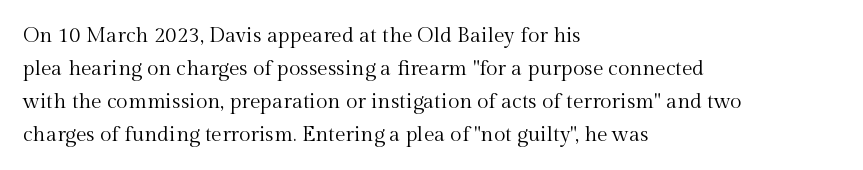
Q: Is the text bold? A: No.
Q: Is the text italic (slanted)? A: No, it is upright.
Q: Is the text underlined? A: No.
Q: How is the paragraph aligned? A: Left-aligned.
Q: Is the spacing between letters normal or unusually wide? A: Normal.
Q: Is the spacing between lines tight, normal or loose? A: Normal.
